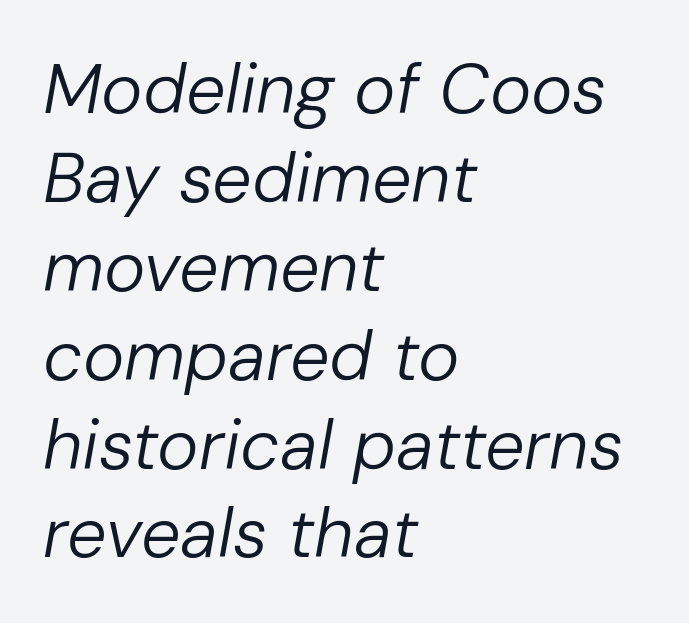
Think of a printed novel: that variable character pitch is what you see here. The line-height multiplier appears to be the usual default. No chunkiness to these letters — they're not bold. Line starts are locked; line ends wander. Unmarked baselines from the first word to the last. Slant detected: the letters are inclined.
